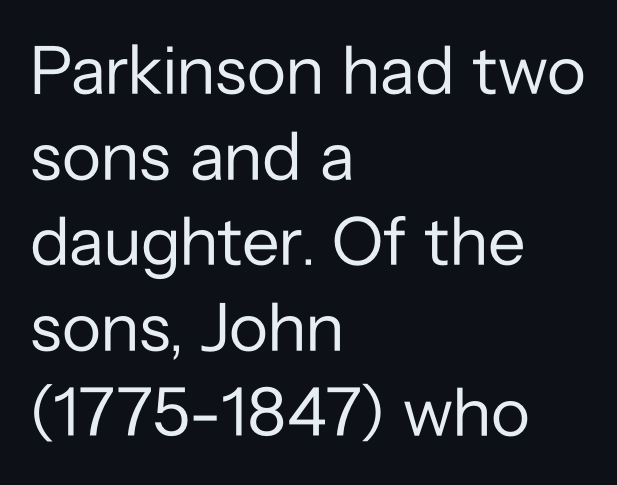
Q: Is the text bold? A: No.
Q: Is the text italic (slanted)? A: No, it is upright.
Q: Is the typeface a serif or a sans-serif typeface? A: Sans-serif.
Q: Is the text underlined? A: No.
Q: How is the paragraph aligned? A: Left-aligned.
Q: Is the spacing between letters normal or unusually wide? A: Normal.
Q: Width (condensed, normal, or wide)? A: Normal.
Q: Stroke contrast? A: Low.
Q: x-height? A: Medium.
Q: Monospaced? A: No.
